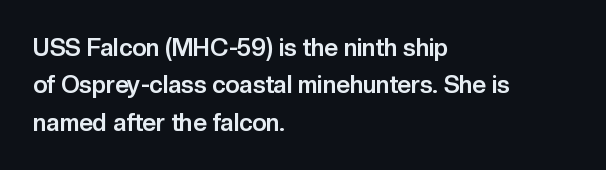
{"italic": "no", "bold": "yes", "underline": "no", "align": "left", "line_spacing": "normal", "line_spacing_ratio": 1.56, "letter_spacing": "normal", "letter_spacing_em": 0.0, "glyph_px": 24}
